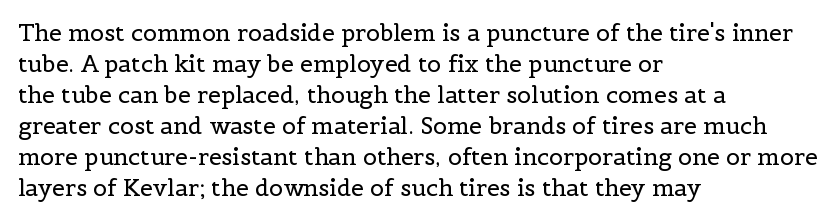
{"italic": "no", "bold": "no", "underline": "no", "align": "left", "line_spacing": "normal", "line_spacing_ratio": 1.35, "letter_spacing": "normal", "letter_spacing_em": 0.0, "glyph_px": 23}
